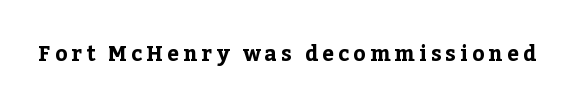
Q: Is the text bold? A: Yes.
Q: Is the text italic (slanted)? A: No, it is upright.
Q: Is the text underlined? A: No.
Q: Is the spacing between letters normal or unusually wide? A: Unusually wide.
